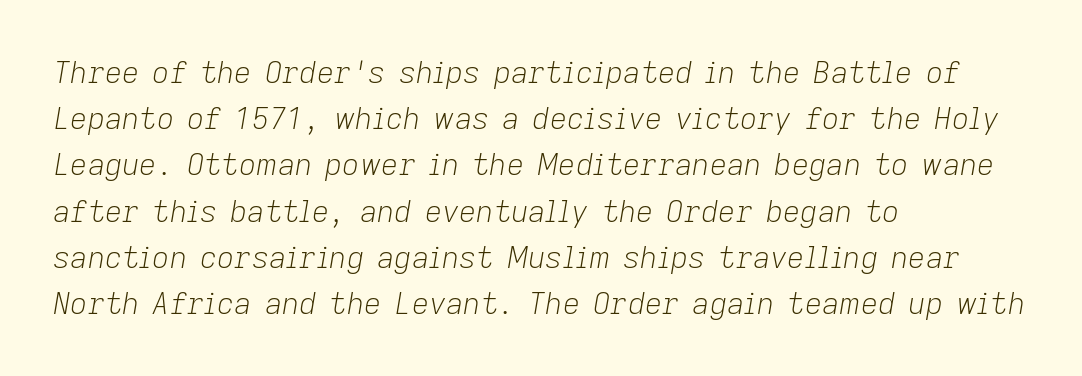
Q: Is the text bold? A: No.
Q: Is the text italic (slanted)? A: Yes, it leans right by about 9 degrees.
Q: Is the text underlined? A: No.
Q: How is the paragraph aligned? A: Left-aligned.
Q: Is the spacing between letters normal or unusually wide? A: Normal.
Q: Is the spacing between lines tight, normal or loose? A: Normal.
Q: Width (condensed, normal, or wide)? A: Normal.
Q: Stroke contrast? A: Low.
Q: x-height? A: Medium.
Q: Monospaced? A: No.
